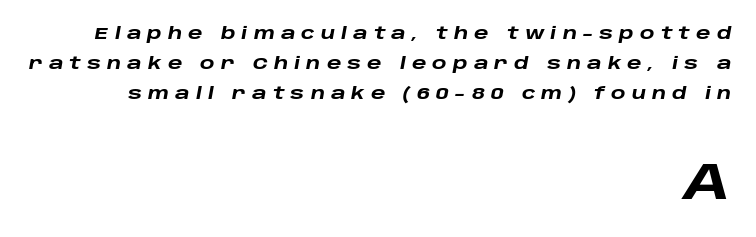
Q: Is the text bold? A: Yes.
Q: Is the text italic (slanted)? A: Yes, it leans right by about 10 degrees.
Q: Is the text underlined? A: No.
Q: How is the paragraph aligned? A: Right-aligned.
Q: Is the spacing between letters normal or unusually wide? A: Unusually wide.
Q: Which block of text is set in a larger size, the first (top) or the second (bottom)? A: The second (bottom) one.
Q: Width (condensed, normal, or wide)? A: Wide.
Q: Stroke contrast? A: Low.
Q: x-height? A: Large.
Q: Monospaced? A: No.
